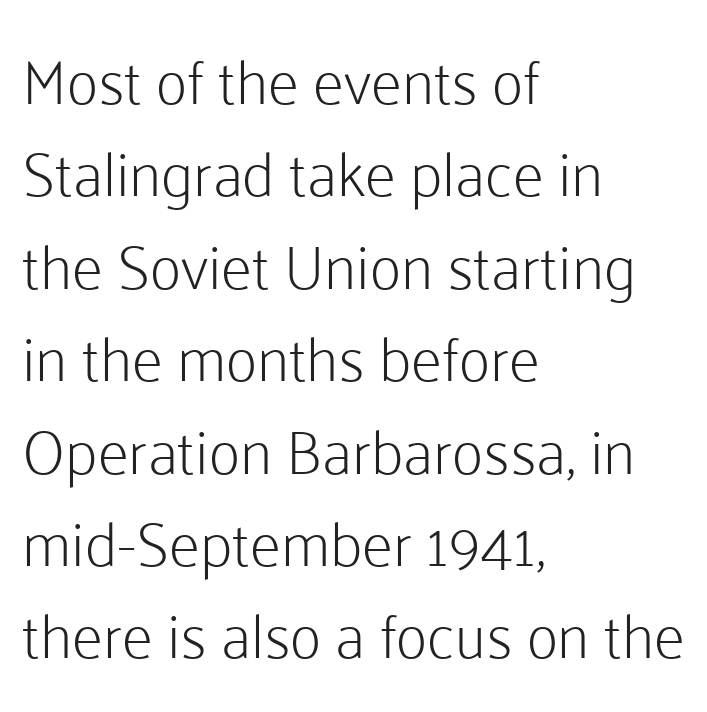
Q: Is the text bold? A: No.
Q: Is the text italic (slanted)? A: No, it is upright.
Q: Is the typeface a serif or a sans-serif typeface? A: Sans-serif.
Q: Is the text underlined? A: No.
Q: How is the paragraph aligned? A: Left-aligned.
Q: Is the spacing between letters normal or unusually wide? A: Normal.
Q: Is the spacing between lines tight, normal or loose? A: Normal.
Q: Width (condensed, normal, or wide)? A: Normal.
Q: Stroke contrast? A: Low.
Q: x-height? A: Medium.
Q: Monospaced? A: No.
